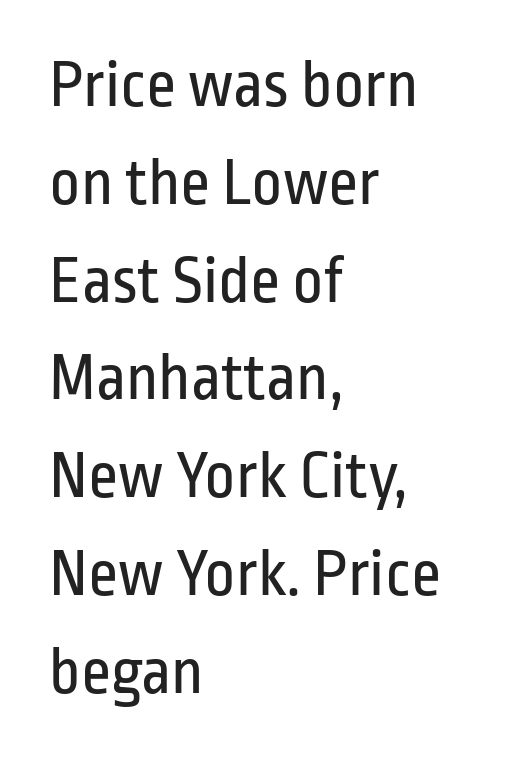
Regarding leading, the lines here are spaced in the standard way. Look at the bottom of the vertical strokes: they stop flat, with no serifs. The glyphs are unaccompanied by any horizontal stroke below them. The lines are quadded left. Italic? Not at all — the glyphs are vertical.
